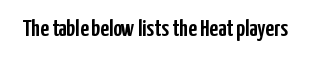
Observe the ordinary spacing: letters are neighbours, not strangers. Underline: absent. Rendered with straight, roman letterforms.
